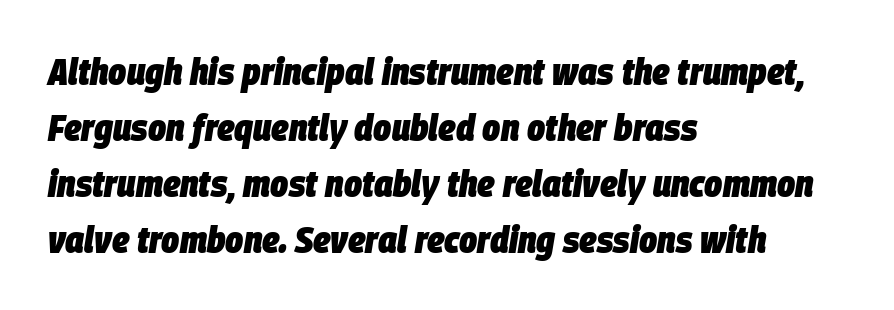
The sample has been set heavy, in full bold. If you drew a ruler down the left edge, every line would touch it. Do the characters align in a grid? No, the font is proportional. The passage shown is not underscored anywhere. A typesetter would mark this as italic. No extra tracking has been applied to these lines.
